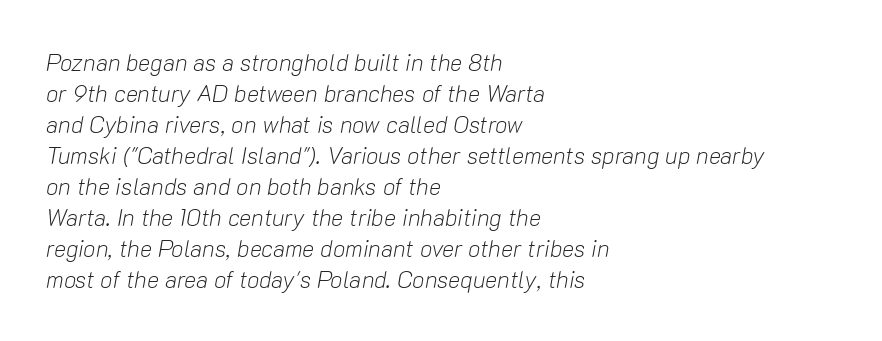
{"italic": "yes", "lean": "right", "slant_degrees": 10, "bold": "no", "underline": "no", "align": "left", "line_spacing": "normal", "line_spacing_ratio": 1.35, "letter_spacing": "normal", "letter_spacing_em": 0.0, "glyph_px": 23}
